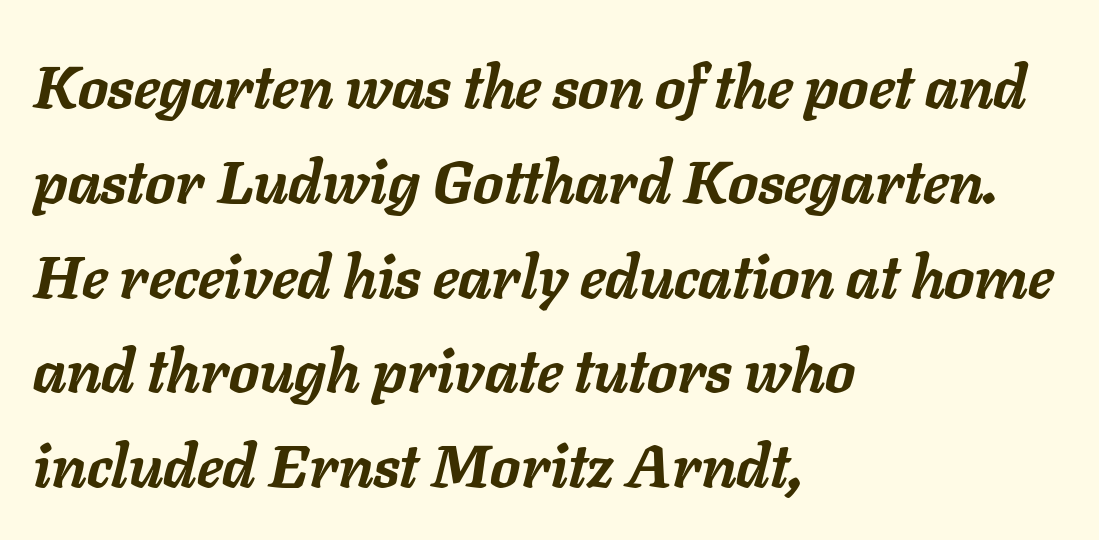
{"italic": "yes", "lean": "right", "slant_degrees": 11, "bold": "yes", "weight": "semibold", "width": "normal", "stroke_contrast": "low", "x_height": "medium", "monospaced": "no", "underline": "no", "align": "left", "line_spacing": "normal", "line_spacing_ratio": 1.58, "letter_spacing": "normal", "letter_spacing_em": 0.0, "glyph_px": 60}
